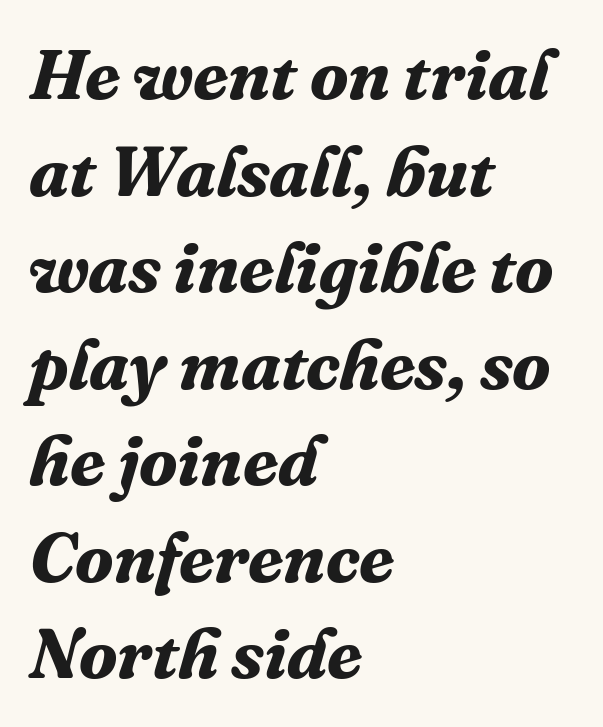
Q: Is the text bold? A: Yes.
Q: Is the text italic (slanted)? A: Yes, it leans right by about 16 degrees.
Q: Is the typeface a serif or a sans-serif typeface? A: Serif.
Q: Is the text underlined? A: No.
Q: How is the paragraph aligned? A: Left-aligned.
Q: Is the spacing between letters normal or unusually wide? A: Normal.
Q: Is the spacing between lines tight, normal or loose? A: Normal.
Q: Width (condensed, normal, or wide)? A: Normal.
Q: Stroke contrast? A: Medium.
Q: x-height? A: Medium.
Q: Monospaced? A: No.
